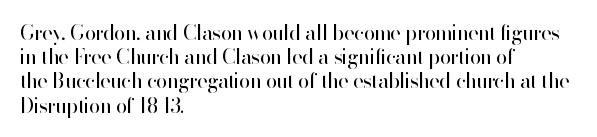
The image shows 20 px text type, upright; set left-aligned, line spacing 1.21x, normal letter spacing, not underlined.
